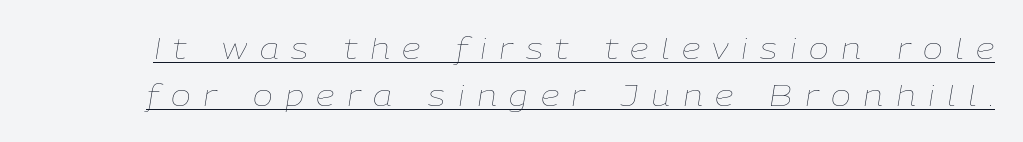
Q: Is the text bold? A: No.
Q: Is the text italic (slanted)? A: Yes, it leans right by about 9 degrees.
Q: Is the text underlined? A: Yes.
Q: Is the spacing between letters normal or unusually wide? A: Unusually wide.
Q: Is the spacing between lines tight, normal or loose? A: Normal.
Q: Width (condensed, normal, or wide)? A: Normal.
Q: Stroke contrast? A: Low.
Q: x-height? A: Medium.
Q: Monospaced? A: No.
